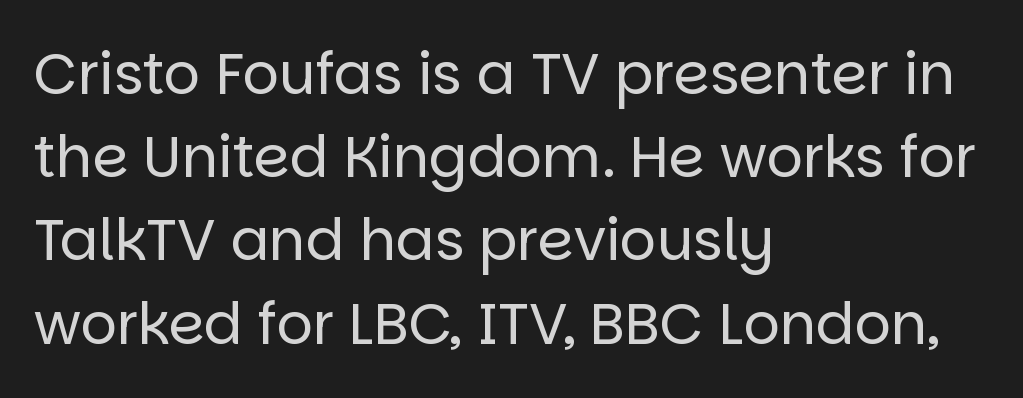
Q: Is the text bold? A: No.
Q: Is the text italic (slanted)? A: No, it is upright.
Q: Is the typeface a serif or a sans-serif typeface? A: Sans-serif.
Q: Is the text underlined? A: No.
Q: How is the paragraph aligned? A: Left-aligned.
Q: Is the spacing between letters normal or unusually wide? A: Normal.
Q: Is the spacing between lines tight, normal or loose? A: Normal.
Q: Width (condensed, normal, or wide)? A: Normal.
Q: Stroke contrast? A: Low.
Q: x-height? A: Large.
Q: Monospaced? A: No.
